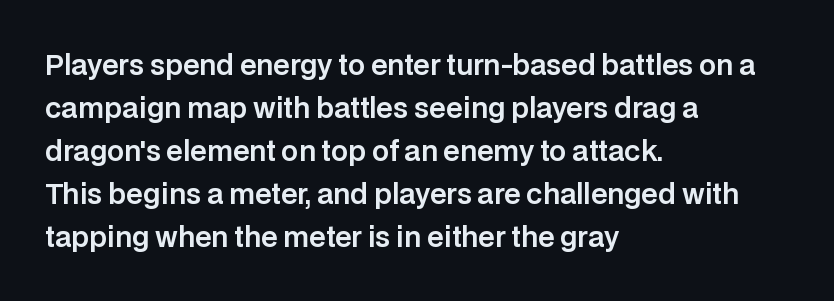
Notice how descenders clear the ascenders below comfortably — that's standard leading. Rendered with straight, roman letterforms. These lines keep a tight, regular rhythm from letter to letter. Only glyphs here, with clear space below each row. Line beginnings align vertically; line endings do not.
